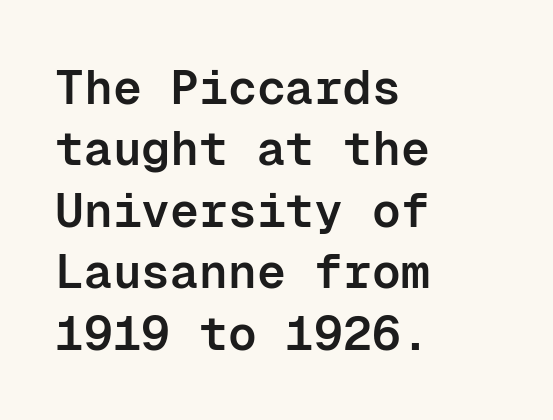
Q: Is the text bold? A: Semi-bold.
Q: Is the text italic (slanted)? A: No, it is upright.
Q: Is the typeface a serif or a sans-serif typeface? A: Sans-serif.
Q: Is the text underlined? A: No.
Q: How is the paragraph aligned? A: Left-aligned.
Q: Is the spacing between letters normal or unusually wide? A: Normal.
Q: Is the spacing between lines tight, normal or loose? A: Normal.
Q: Width (condensed, normal, or wide)? A: Normal.
Q: Stroke contrast? A: Low.
Q: x-height? A: Medium.
Q: Monospaced? A: Yes.
